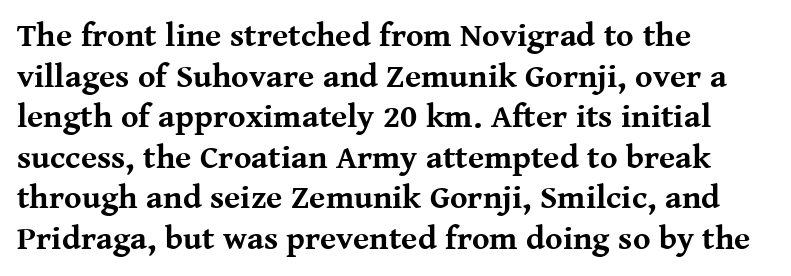
The image shows 33 px bold serif type, upright; set left-aligned, line spacing 1.23x, normal letter spacing, not underlined; medium stroke contrast and a medium x-height.
